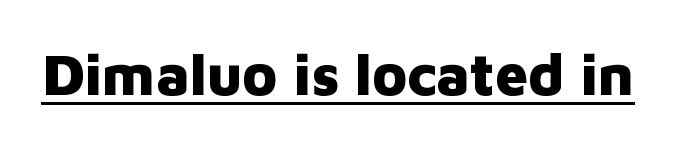
{"serif": "no", "italic": "no", "bold": "yes", "weight": "heavy", "width": "normal", "stroke_contrast": "low", "x_height": "medium", "monospaced": "no", "underline": "yes", "letter_spacing": "normal", "letter_spacing_em": 0.0, "glyph_px": 58}
